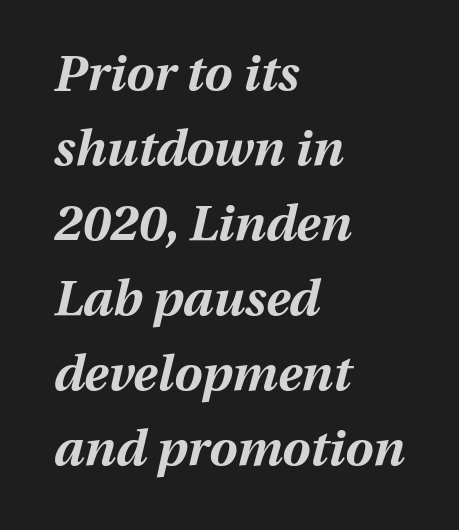
{"italic": "yes", "lean": "right", "slant_degrees": 13, "bold": "yes", "weight": "bold", "width": "normal", "stroke_contrast": "medium", "x_height": "medium", "monospaced": "no", "underline": "no", "align": "left", "line_spacing": "normal", "line_spacing_ratio": 1.5, "letter_spacing": "normal", "letter_spacing_em": 0.0, "glyph_px": 50}
